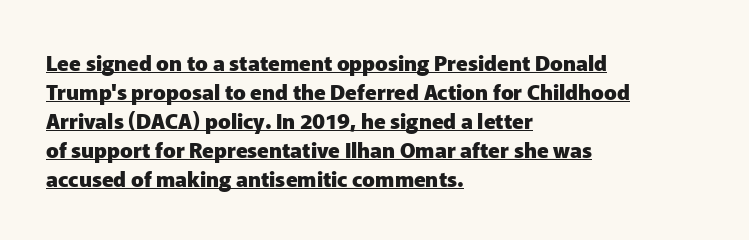
Each line of the rendering has a horizontal stroke beneath the glyphs. A typesetter would mark this as roman, not italic. The characters look thick and weighty, a clear bold. Nothing unusual about the tracking: characters are spaced as the font intends.
